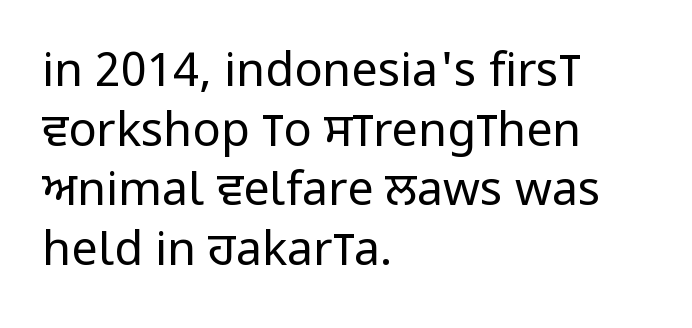
{"serif": "no", "italic": "no", "bold": "no", "weight": "regular", "width": "condensed", "stroke_contrast": "low", "x_height": "large", "monospaced": "no", "underline": "no", "align": "left", "line_spacing": "normal", "line_spacing_ratio": 1.27, "letter_spacing": "normal", "letter_spacing_em": 0.0, "glyph_px": 47}
